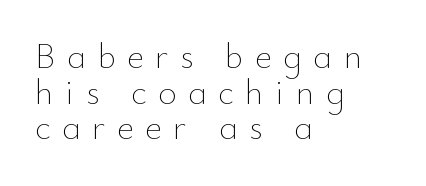
The image shows 36 px thin type, upright; set left-aligned, tight line spacing (0.99x), unusually wide letter spacing (+0.32 em), not underlined; low stroke contrast and a small x-height.
